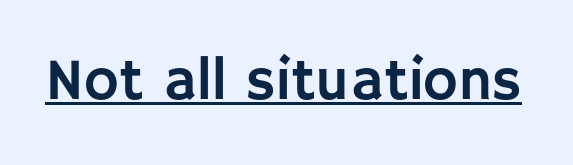
A roman cut, with each character standing at attention. Look at the bottom of the vertical strokes: they stop flat, with no serifs. Is the letter spacing exaggerated? No — it looks like the ordinary default. This sample has the flowing, uneven cadence of proportional lettering.
